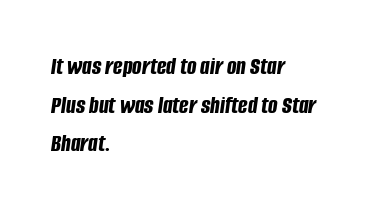
Q: Is the text bold? A: Yes.
Q: Is the text italic (slanted)? A: Yes, it leans right by about 8 degrees.
Q: Is the text underlined? A: No.
Q: How is the paragraph aligned? A: Left-aligned.
Q: Is the spacing between letters normal or unusually wide? A: Normal.
Q: Is the spacing between lines tight, normal or loose? A: Normal.
